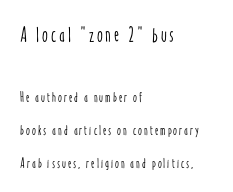
The image shows 21 px text type, upright; set left-aligned, loose line spacing (2.37x), not underlined; the first (top) block is 1.5x larger.
